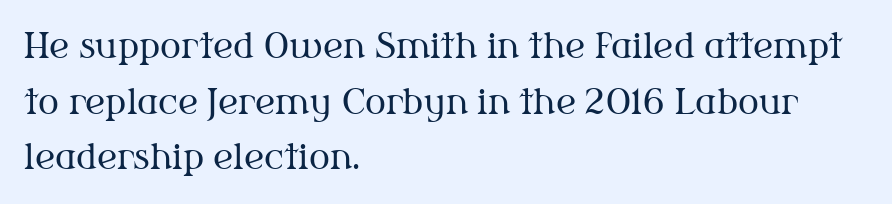
{"serif": "yes", "italic": "no", "bold": "no", "weight": "regular", "width": "normal", "stroke_contrast": "medium", "x_height": "medium", "monospaced": "no", "underline": "no", "align": "left", "line_spacing": "normal", "line_spacing_ratio": 1.59, "letter_spacing": "normal", "letter_spacing_em": 0.0, "glyph_px": 35}
